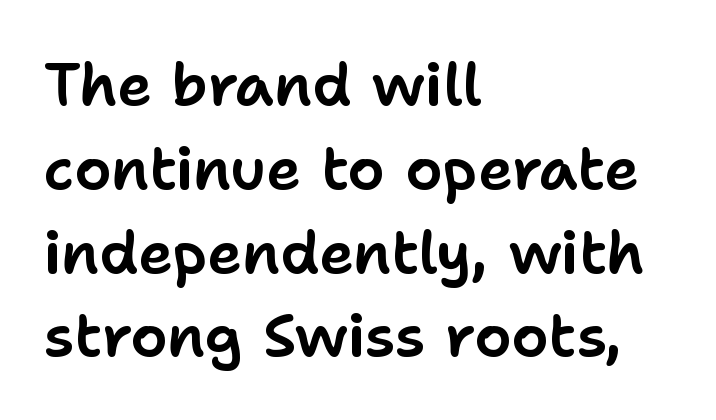
Q: Is the text italic (slanted)? A: No, it is upright.
Q: Is the typeface a serif or a sans-serif typeface? A: Sans-serif.
Q: Is the text underlined? A: No.
Q: How is the paragraph aligned? A: Left-aligned.
Q: Is the spacing between letters normal or unusually wide? A: Normal.
Q: Is the spacing between lines tight, normal or loose? A: Normal.
Q: Width (condensed, normal, or wide)? A: Normal.
Q: Stroke contrast? A: Low.
Q: x-height? A: Medium.
Q: Monospaced? A: No.
